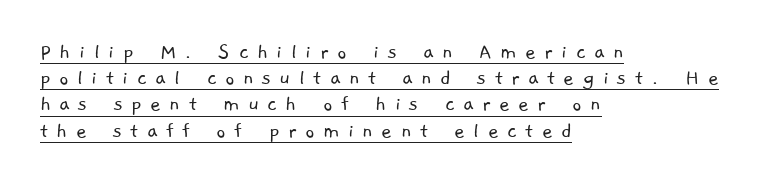
Q: Is the text bold? A: No.
Q: Is the text underlined? A: Yes.
Q: How is the paragraph aligned? A: Left-aligned.
Q: Is the spacing between letters normal or unusually wide? A: Unusually wide.
Q: Is the spacing between lines tight, normal or loose? A: Tight.
